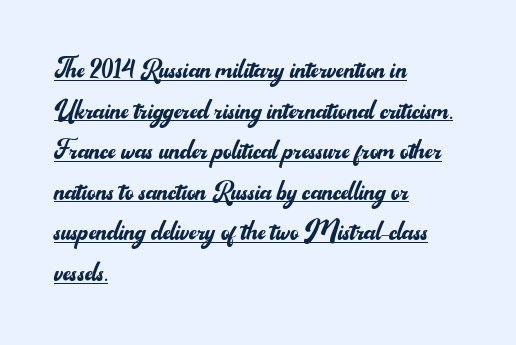
Q: Is the text bold? A: No.
Q: Is the text italic (slanted)? A: Yes.
Q: Is the typeface a serif or a sans-serif typeface? A: Sans-serif.
Q: Is the text underlined? A: Yes.
Q: How is the paragraph aligned? A: Left-aligned.
Q: Is the spacing between letters normal or unusually wide? A: Normal.
Q: Width (condensed, normal, or wide)? A: Normal.
Q: Stroke contrast? A: Medium.
Q: x-height? A: Small.
Q: Monospaced? A: No.
